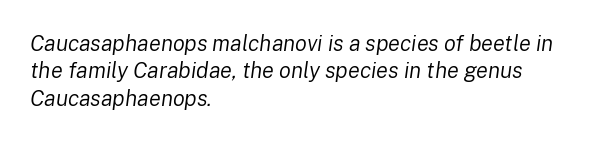
Q: Is the text bold? A: No.
Q: Is the text italic (slanted)? A: Yes, it leans right by about 8 degrees.
Q: Is the text underlined? A: No.
Q: How is the paragraph aligned? A: Left-aligned.
Q: Is the spacing between letters normal or unusually wide? A: Normal.
Q: Is the spacing between lines tight, normal or loose? A: Normal.
